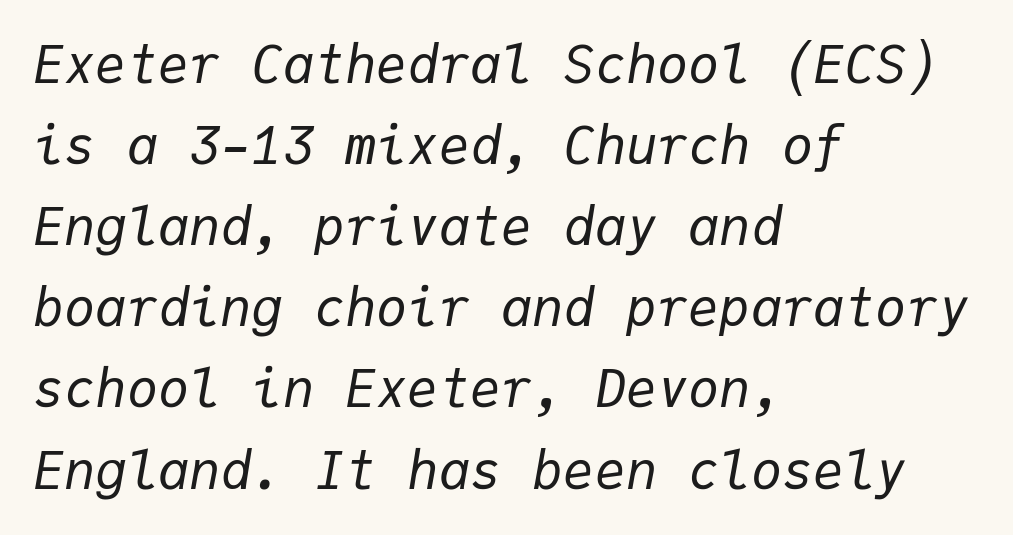
Q: Is the text bold? A: No.
Q: Is the text italic (slanted)? A: Yes, it leans right by about 9 degrees.
Q: Is the text underlined? A: No.
Q: How is the paragraph aligned? A: Left-aligned.
Q: Is the spacing between letters normal or unusually wide? A: Normal.
Q: Is the spacing between lines tight, normal or loose? A: Normal.
Q: Width (condensed, normal, or wide)? A: Normal.
Q: Stroke contrast? A: Low.
Q: x-height? A: Medium.
Q: Monospaced? A: Yes.
